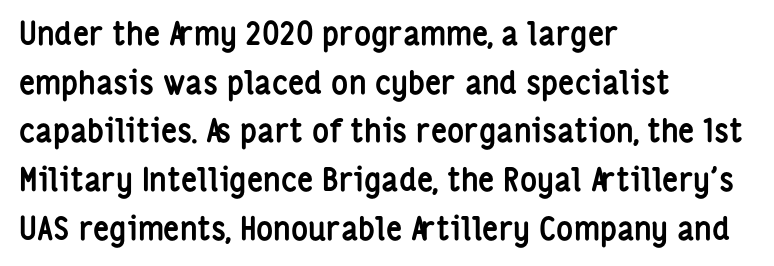
Q: Is the text bold? A: Yes.
Q: Is the text italic (slanted)? A: No, it is upright.
Q: Is the typeface a serif or a sans-serif typeface? A: Sans-serif.
Q: Is the text underlined? A: No.
Q: How is the paragraph aligned? A: Left-aligned.
Q: Is the spacing between letters normal or unusually wide? A: Normal.
Q: Is the spacing between lines tight, normal or loose? A: Normal.
Q: Width (condensed, normal, or wide)? A: Condensed.
Q: Stroke contrast? A: Low.
Q: x-height? A: Medium.
Q: Monospaced? A: No.
